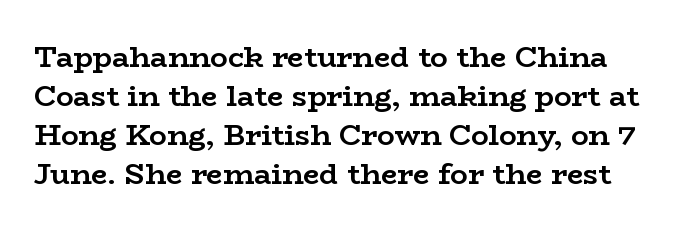
{"serif": "yes", "italic": "no", "bold": "yes", "weight": "semibold", "width": "wide", "stroke_contrast": "low", "x_height": "medium", "monospaced": "no", "underline": "no", "line_spacing": "normal", "line_spacing_ratio": 1.34, "letter_spacing": "normal", "letter_spacing_em": 0.0, "glyph_px": 29}
